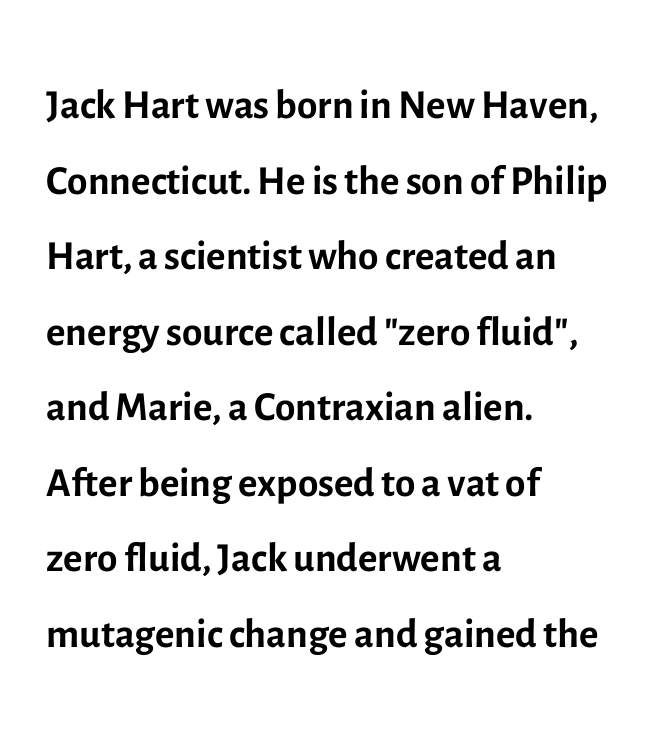
Q: Is the text bold? A: No.
Q: Is the text italic (slanted)? A: No, it is upright.
Q: Is the typeface a serif or a sans-serif typeface? A: Sans-serif.
Q: Is the text underlined? A: No.
Q: How is the paragraph aligned? A: Left-aligned.
Q: Is the spacing between letters normal or unusually wide? A: Normal.
Q: Is the spacing between lines tight, normal or loose? A: Normal.
Q: Width (condensed, normal, or wide)? A: Normal.
Q: x-height? A: Medium.
Q: Monospaced? A: No.
